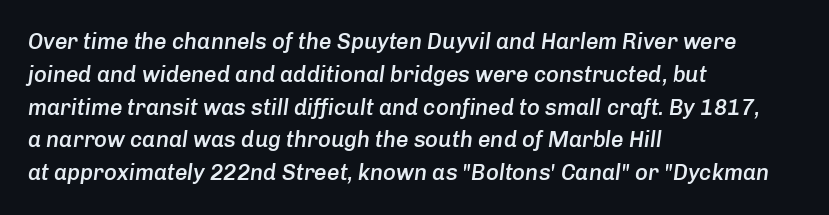
Spacing between characters is what you'd get straight out of the box. Leftover space on each line is placed entirely after the last word. The face used here is a semibold: visibly heavier than regular, lighter than bold. Leading: standard. Plain, unruled lines of type.
